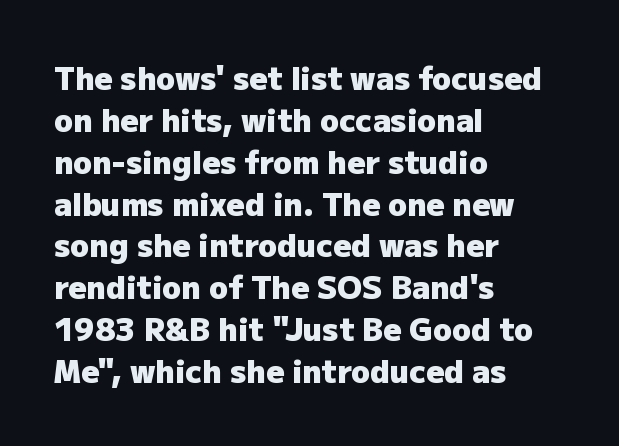
{"serif": "no", "italic": "no", "bold": "yes", "weight": "heavy", "width": "normal", "stroke_contrast": "low", "x_height": "medium", "monospaced": "no", "underline": "no", "align": "left", "line_spacing": "normal", "line_spacing_ratio": 1.35, "letter_spacing": "normal", "letter_spacing_em": 0.0, "glyph_px": 31}
